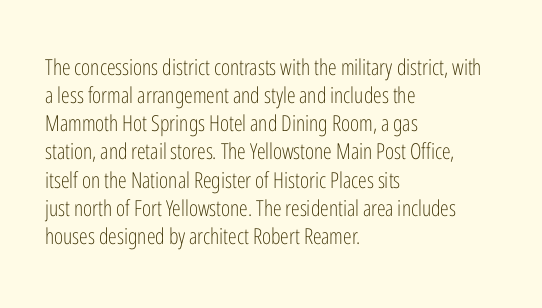
{"italic": "no", "bold": "no", "underline": "no", "align": "left", "line_spacing": "normal", "line_spacing_ratio": 1.28, "letter_spacing": "normal", "letter_spacing_em": 0.0, "glyph_px": 22}
